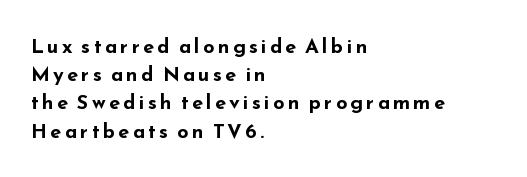
{"italic": "no", "bold": "yes", "underline": "no", "align": "left", "line_spacing": "normal", "line_spacing_ratio": 1.41, "glyph_px": 20}
